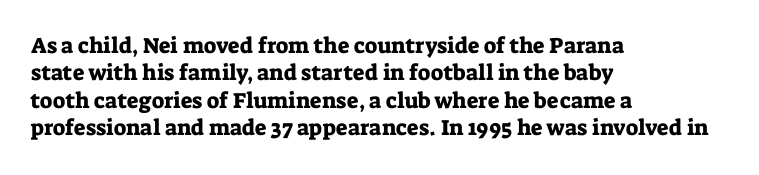
{"italic": "no", "underline": "no", "align": "left", "line_spacing": "normal", "line_spacing_ratio": 1.25, "letter_spacing": "normal", "letter_spacing_em": 0.0, "glyph_px": 22}
